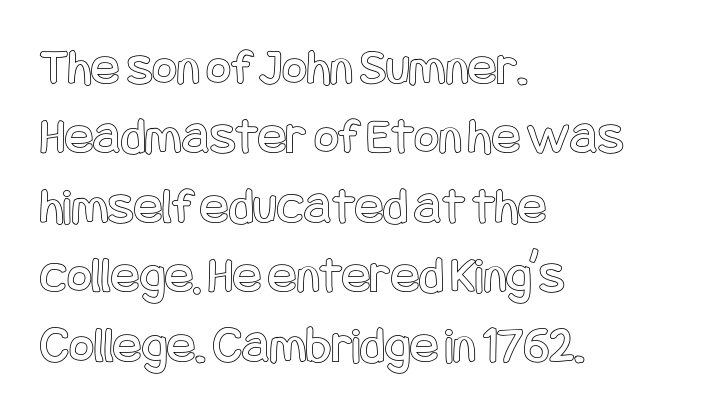
Rendered with straight, roman letterforms. The tracking reads as untouched default to a designer's eye. Descenders hang freely into open space. Short and long lines alike share a common starting point at left. Regular leading.
